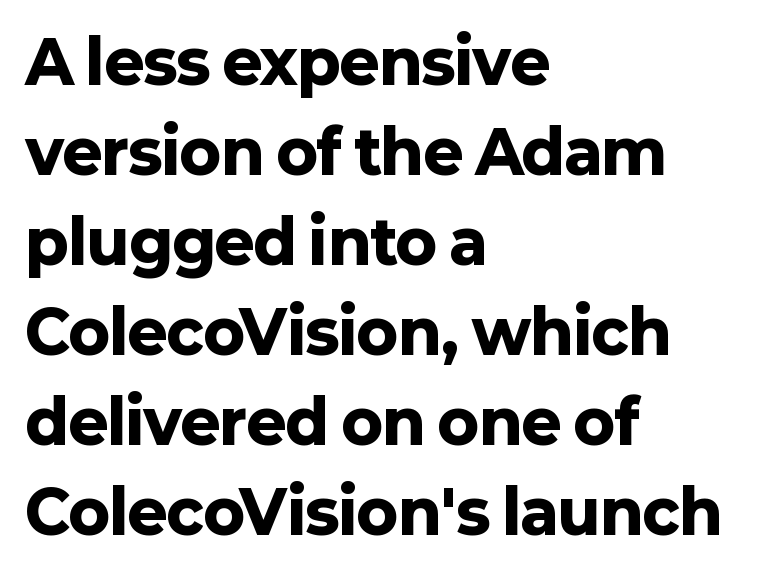
{"serif": "no", "italic": "no", "bold": "yes", "weight": "heavy", "width": "normal", "stroke_contrast": "low", "x_height": "medium", "monospaced": "no", "underline": "no", "align": "left", "line_spacing": "normal", "line_spacing_ratio": 1.5, "letter_spacing": "normal", "letter_spacing_em": 0.0, "glyph_px": 60}
